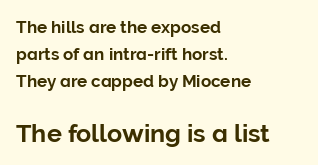
The image shows 25 px text type, upright; set left-aligned, normal line spacing (1.59x), normal letter spacing, not underlined; the second (bottom) block is 1.47x larger.
